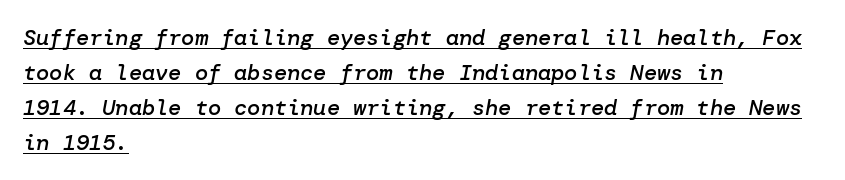
The image shows 22 px text type, italic (leaning right); set left-aligned, normal line spacing (1.59x), normal letter spacing, underlined.
